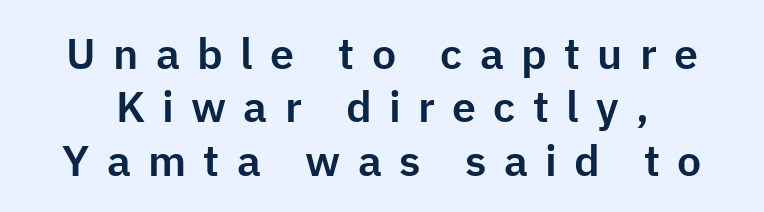
Does extra space separate the letters? Yes, quite a lot of it. The face used here is proportionally spaced, like ordinary book or web type. The letters stand upright; this is a roman face. Plain, unruled lines of type. Serif or sans? Sans — the stroke terminals are bare.
